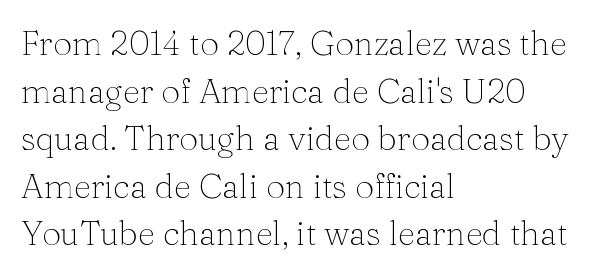
The image shows 34 px thin serif type, upright; set left-aligned, normal line spacing (1.4x), normal letter spacing, not underlined; medium stroke contrast and a medium x-height.
